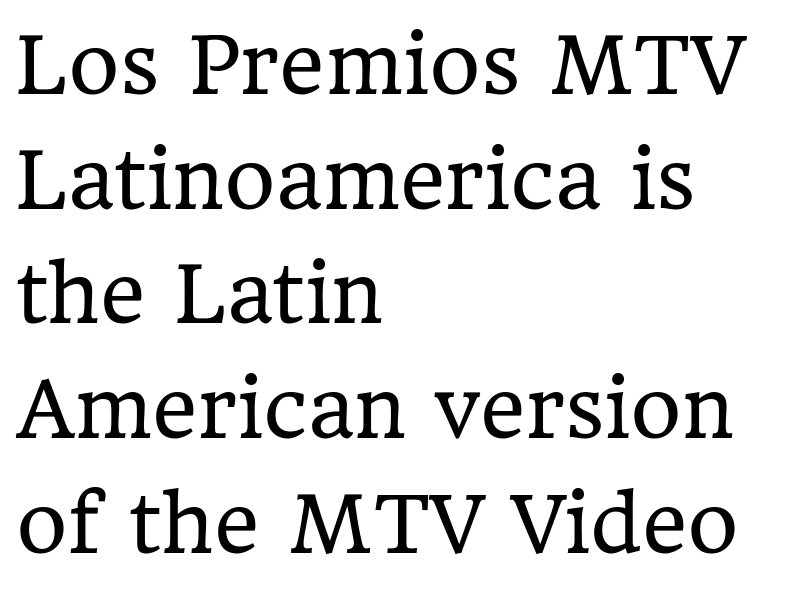
Anything drawn beneath the words? Only blank space. This rendering leaves character spacing at its baseline value. Line spacing here is normal. Here the designer chose a conventional face with non-uniform glyph widths. Quick note: not italic, upright. This is serif lettering, the kind often seen in printed books.
